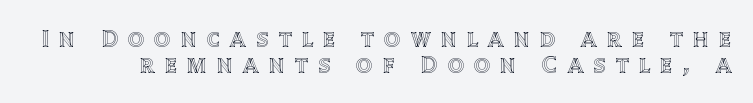
Tightly led — the rows are bunched. The face used here is rendered with a markedly widened letterfit. A roman cut, with each character standing at attention. Glance below the letters and you will spot only blank space.
